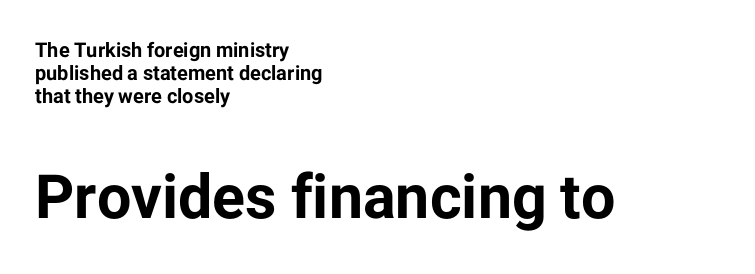
The image shows 61 px bold sans-serif type, upright; set left-aligned, tight line spacing (1.14x), normal letter spacing, not underlined; the second (bottom) block is 3.05x larger; low stroke contrast and a medium x-height.
